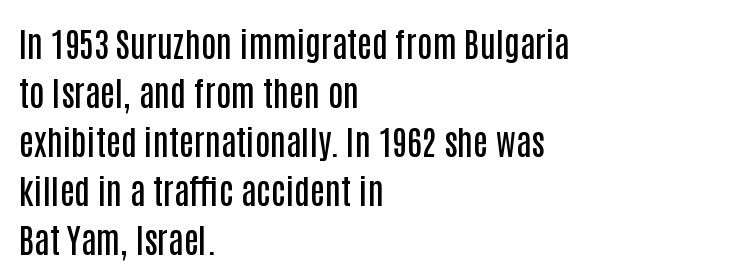
Q: Is the text bold? A: Semi-bold.
Q: Is the text italic (slanted)? A: No, it is upright.
Q: Is the typeface a serif or a sans-serif typeface? A: Sans-serif.
Q: Is the text underlined? A: No.
Q: How is the paragraph aligned? A: Left-aligned.
Q: Is the spacing between letters normal or unusually wide? A: Normal.
Q: Is the spacing between lines tight, normal or loose? A: Normal.
Q: Width (condensed, normal, or wide)? A: Condensed.
Q: Stroke contrast? A: Low.
Q: x-height? A: Large.
Q: Monospaced? A: No.
